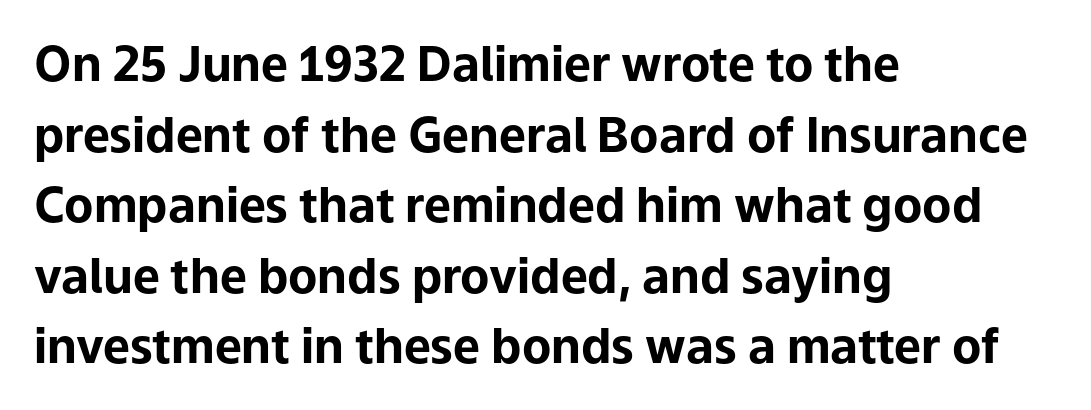
The image shows 48 px bold sans-serif type, upright; set left-aligned, normal line spacing (1.47x), normal letter spacing, not underlined; low stroke contrast and a medium x-height.
